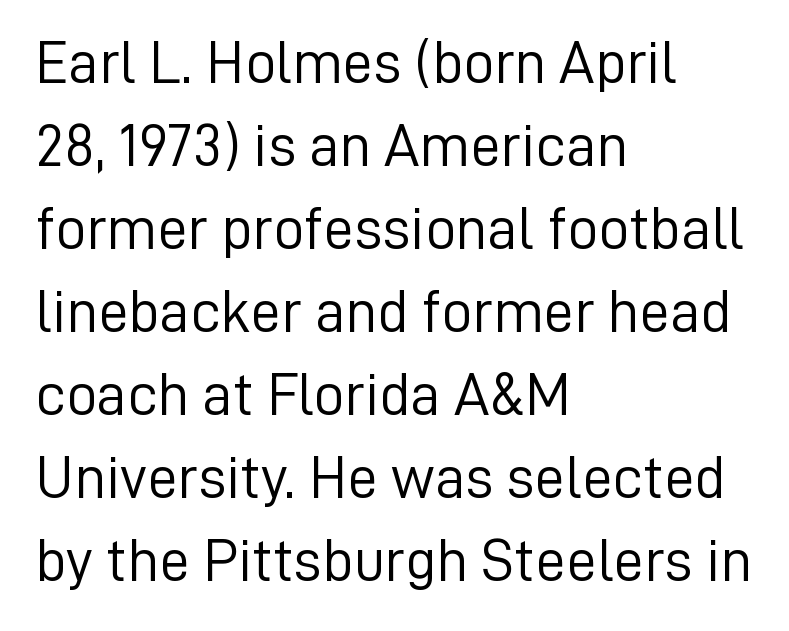
A typesetter would mark this as roman, not italic. Notice how descenders clear the ascenders below comfortably — that's standard leading. The rendering shows plain stroke endings on the letterforms — a sans-serif design. Glyph-to-glyph distance matches everyday printed text.
